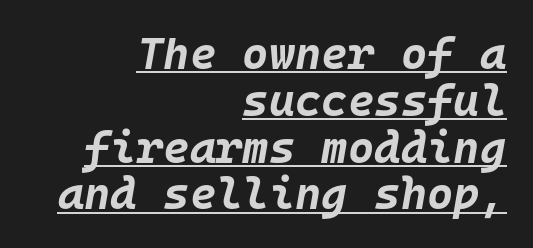
The image shows 45 px bold type, italic (leaning right), monospaced; set right-aligned, tight line spacing (1.04x), normal letter spacing, underlined; low stroke contrast and a large x-height.
